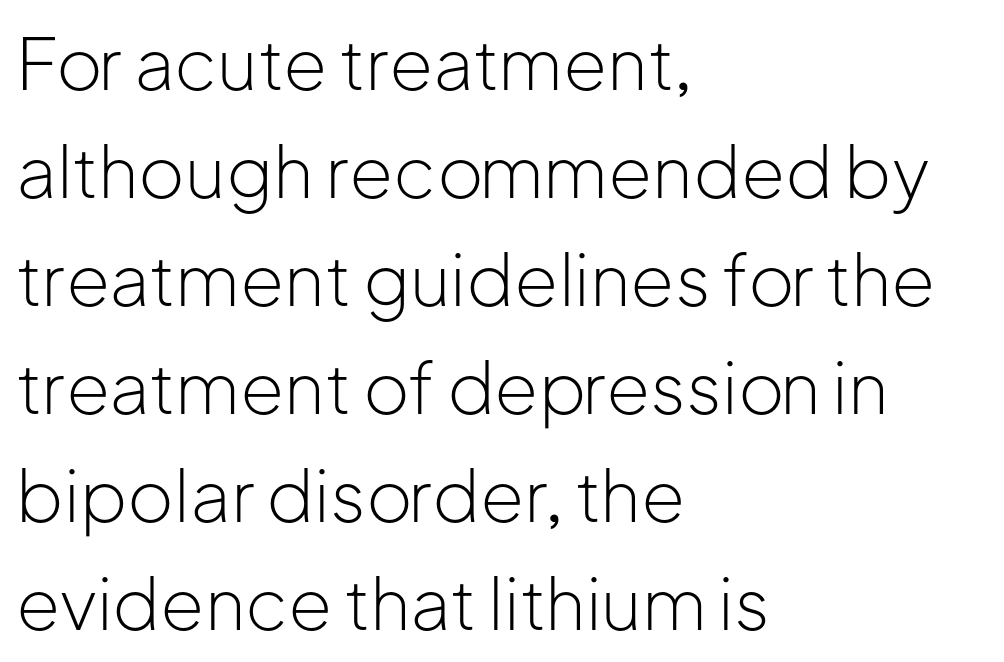
The image shows 71 px light sans-serif type, upright; set left-aligned, normal line spacing (1.52x), normal letter spacing, not underlined; low stroke contrast and a medium x-height.
